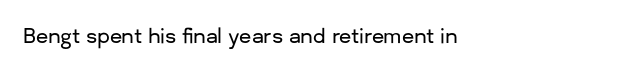
{"italic": "no", "underline": "no", "letter_spacing": "normal", "letter_spacing_em": 0.0, "glyph_px": 20}
